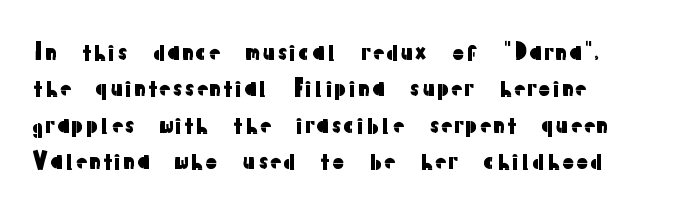
The image shows 23 px text type, upright; set left-aligned, normal line spacing (1.58x), normal letter spacing, not underlined.
